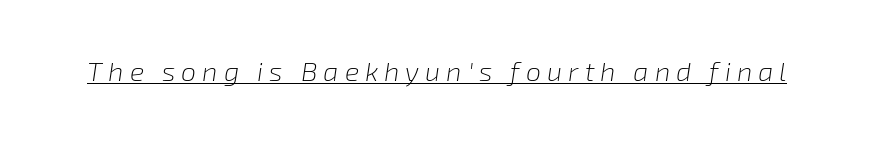
{"italic": "yes", "lean": "right", "slant_degrees": 8, "bold": "no", "underline": "yes", "letter_spacing": "wide", "letter_spacing_em": 0.22, "glyph_px": 27}
